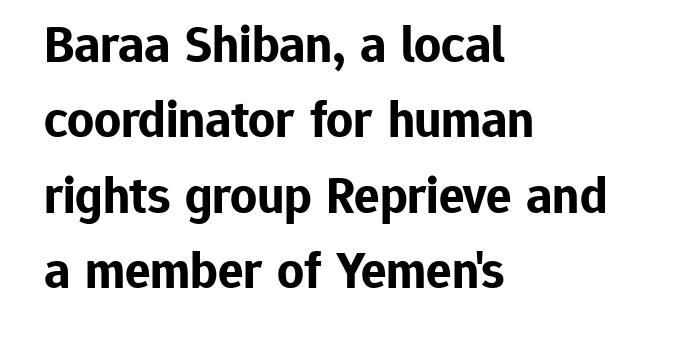
{"serif": "no", "italic": "no", "bold": "yes", "weight": "bold", "width": "normal", "stroke_contrast": "low", "x_height": "medium", "monospaced": "no", "underline": "no", "align": "left", "line_spacing": "normal", "line_spacing_ratio": 1.42, "letter_spacing": "normal", "letter_spacing_em": 0.0, "glyph_px": 53}
